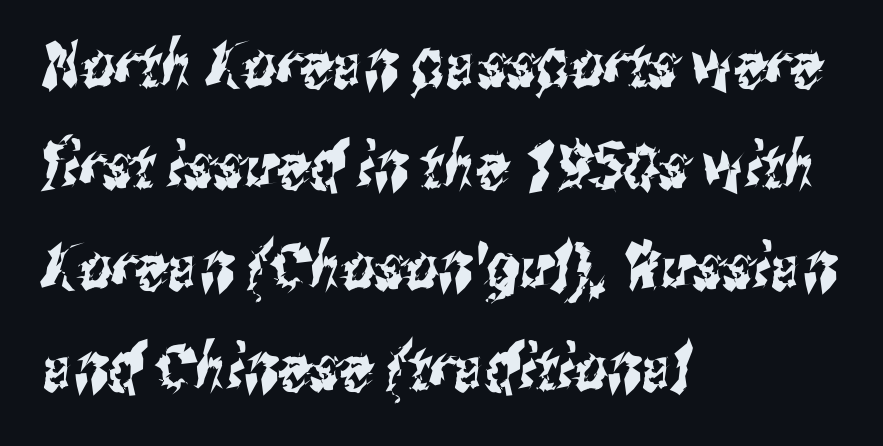
Q: Is the typeface a serif or a sans-serif typeface? A: Sans-serif.
Q: Is the text underlined? A: No.
Q: How is the paragraph aligned? A: Left-aligned.
Q: Is the spacing between letters normal or unusually wide? A: Normal.
Q: Is the spacing between lines tight, normal or loose? A: Normal.
Q: Width (condensed, normal, or wide)? A: Condensed.
Q: Stroke contrast? A: Medium.
Q: x-height? A: Medium.
Q: Monospaced? A: No.
